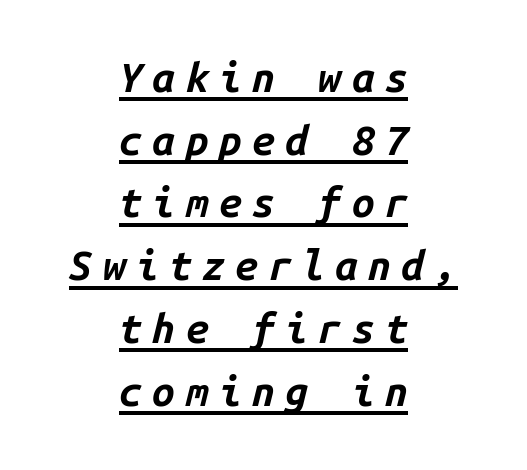
{"italic": "yes", "lean": "right", "slant_degrees": 14, "bold": "yes", "weight": "bold", "width": "normal", "stroke_contrast": "low", "x_height": "medium", "monospaced": "yes", "underline": "yes", "align": "center", "line_spacing": "normal", "line_spacing_ratio": 1.53, "letter_spacing": "wide", "letter_spacing_em": 0.25, "glyph_px": 41}
